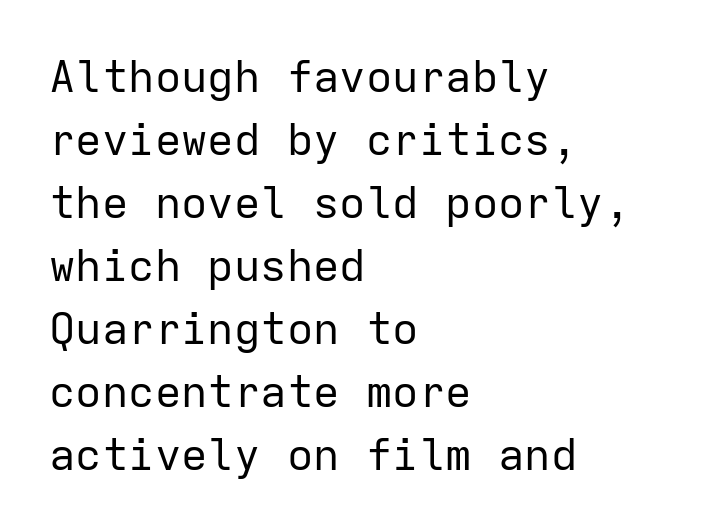
{"serif": "no", "italic": "no", "bold": "no", "weight": "regular", "width": "normal", "stroke_contrast": "low", "x_height": "medium", "monospaced": "yes", "underline": "no", "align": "left", "line_spacing": "normal", "line_spacing_ratio": 1.43, "letter_spacing": "normal", "letter_spacing_em": 0.0, "glyph_px": 44}
